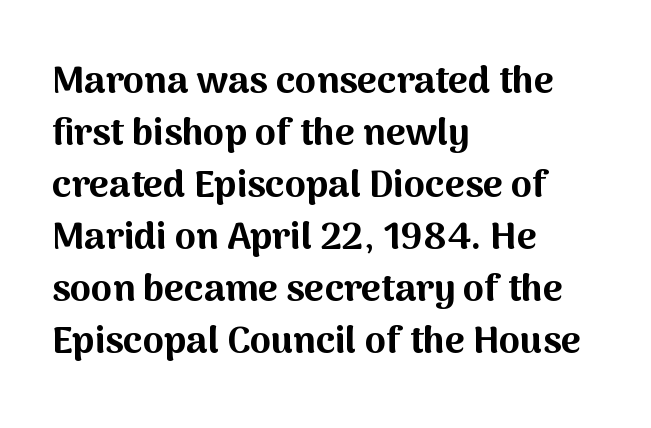
The image shows 38 px bold sans-serif type, upright; set left-aligned, normal line spacing (1.37x), normal letter spacing, not underlined; medium stroke contrast and a medium x-height.
